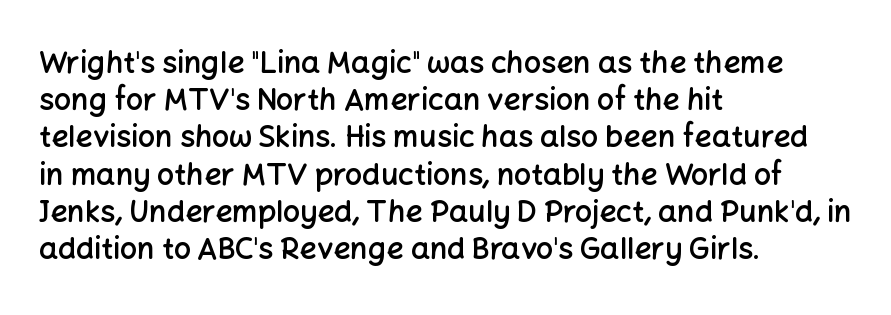
Q: Is the text bold? A: Semi-bold.
Q: Is the text italic (slanted)? A: No, it is upright.
Q: Is the typeface a serif or a sans-serif typeface? A: Sans-serif.
Q: Is the text underlined? A: No.
Q: How is the paragraph aligned? A: Left-aligned.
Q: Is the spacing between letters normal or unusually wide? A: Normal.
Q: Width (condensed, normal, or wide)? A: Normal.
Q: Stroke contrast? A: Low.
Q: x-height? A: Medium.
Q: Monospaced? A: No.
